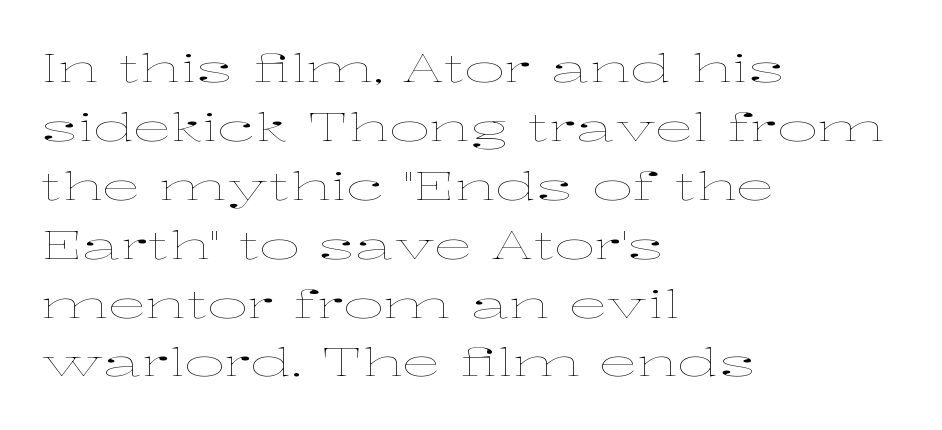
Q: Is the text bold? A: No.
Q: Is the text italic (slanted)? A: No, it is upright.
Q: Is the text underlined? A: No.
Q: How is the paragraph aligned? A: Left-aligned.
Q: Is the spacing between letters normal or unusually wide? A: Normal.
Q: Is the spacing between lines tight, normal or loose? A: Normal.
Q: Width (condensed, normal, or wide)? A: Wide.
Q: Stroke contrast? A: Low.
Q: x-height? A: Medium.
Q: Monospaced? A: No.
